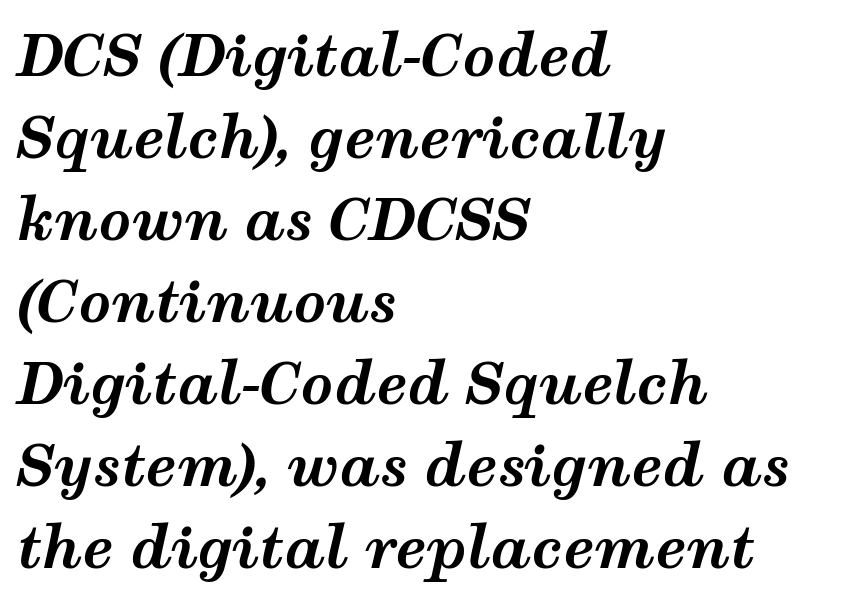
Q: Is the text bold? A: Yes.
Q: Is the text italic (slanted)? A: Yes, it leans right by about 12 degrees.
Q: Is the text underlined? A: No.
Q: How is the paragraph aligned? A: Left-aligned.
Q: Is the spacing between letters normal or unusually wide? A: Normal.
Q: Is the spacing between lines tight, normal or loose? A: Normal.
Q: Width (condensed, normal, or wide)? A: Wide.
Q: Stroke contrast? A: Medium.
Q: x-height? A: Medium.
Q: Monospaced? A: No.
